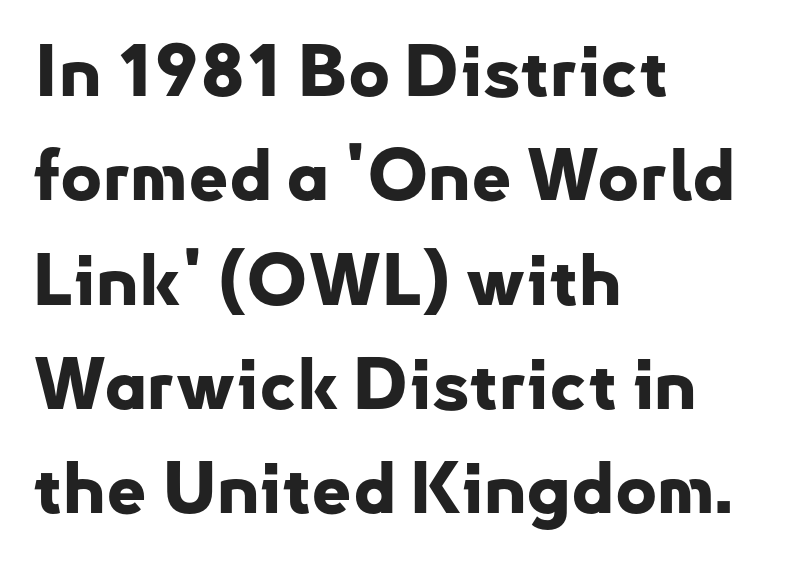
Heft: maximum for text — a bold. Typeset ragged right — the left edge is the straight one. Interline gaps are of average width in this sample. Italic? Not at all — the glyphs are vertical. Between one letter and the next there's only the usual sliver of space. Anything drawn beneath the words? Only blank space.
